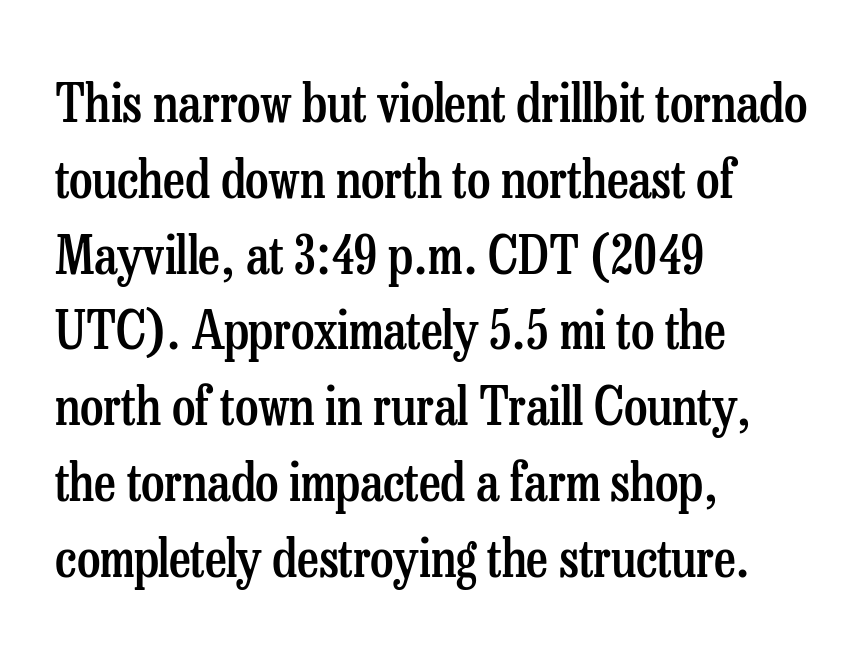
Horizontal alignment here is leftward, the default for most running prose. This is the in-between weight designers call semibold or demi. Small tapered or slab feet sit at the stroke ends, so this counts as serif. Between one letter and the next there's only the usual sliver of space. Vertical spacing — default. Character widths vary here, with narrow letters taking less room than wide ones.
